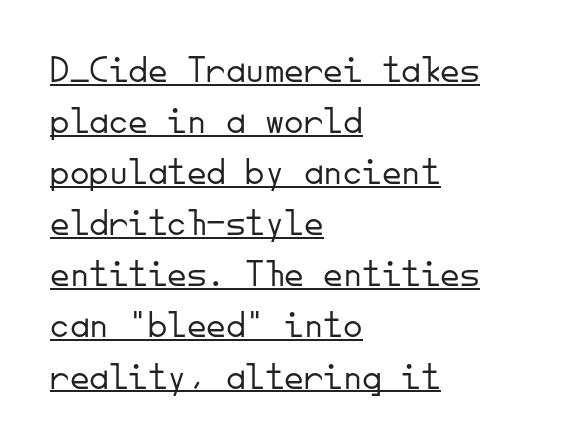
{"serif": "no", "italic": "no", "bold": "no", "weight": "light", "width": "normal", "stroke_contrast": "low", "x_height": "small", "monospaced": "yes", "underline": "yes", "align": "left", "line_spacing": "normal", "line_spacing_ratio": 1.31, "letter_spacing": "normal", "letter_spacing_em": 0.0, "glyph_px": 39}
